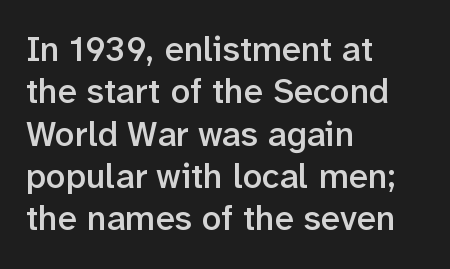
The foot of each line stays bare and open. Style check: upright. A student would call this left alignment; a typographer would say flush left, rag right. Serif or sans? Sans — the stroke terminals are bare.
